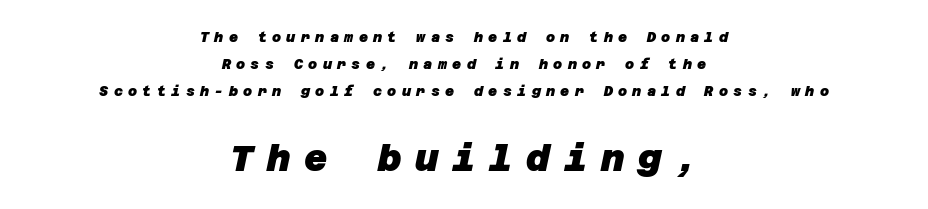
The image shows 36 px heavy sans-serif type; set centered, loose line spacing (1.92x), unusually wide letter spacing (+0.38 em), not underlined; the second (bottom) block is 2.57x larger; low stroke contrast and a large x-height.
